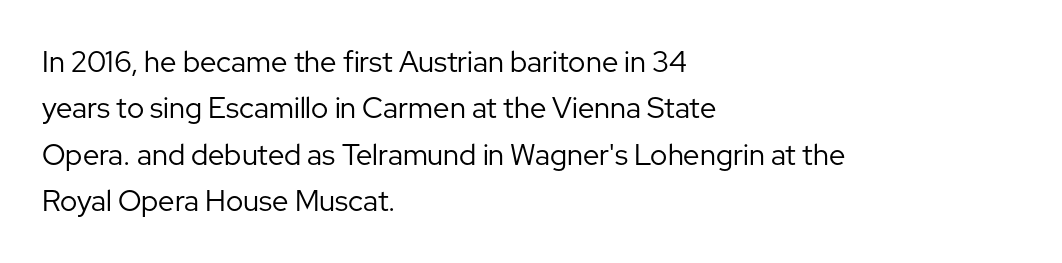
{"serif": "no", "italic": "no", "bold": "no", "weight": "regular", "width": "normal", "stroke_contrast": "low", "x_height": "medium", "monospaced": "no", "underline": "no", "align": "left", "line_spacing": "normal", "line_spacing_ratio": 1.6, "letter_spacing": "normal", "letter_spacing_em": 0.0, "glyph_px": 29}
